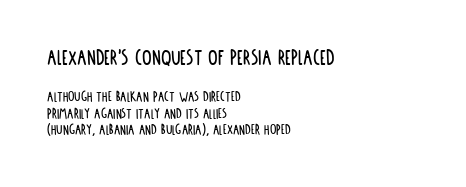
Interline gaps are noticeably narrow in this sample. Bigger letters appear in the top chunk; the bottom chunk is reduced. This rendering leaves character spacing at its baseline value. The area under the type is left untouched. The lines in this sample share a left origin and differ only in where they stop.
